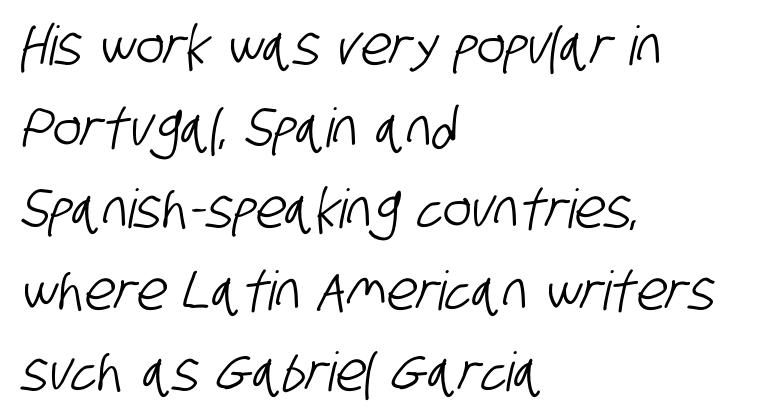
The image shows 54 px condensed sans-serif type; set left-aligned, normal line spacing (1.51x), normal letter spacing, not underlined; low stroke contrast and a large x-height.
